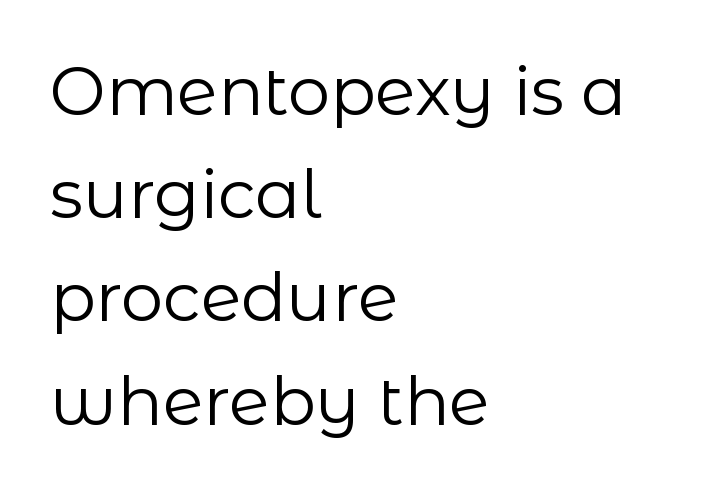
Q: Is the text bold? A: No.
Q: Is the text italic (slanted)? A: No, it is upright.
Q: Is the typeface a serif or a sans-serif typeface? A: Sans-serif.
Q: Is the text underlined? A: No.
Q: How is the paragraph aligned? A: Left-aligned.
Q: Is the spacing between letters normal or unusually wide? A: Normal.
Q: Is the spacing between lines tight, normal or loose? A: Normal.
Q: Width (condensed, normal, or wide)? A: Normal.
Q: Stroke contrast? A: Low.
Q: x-height? A: Medium.
Q: Monospaced? A: No.
